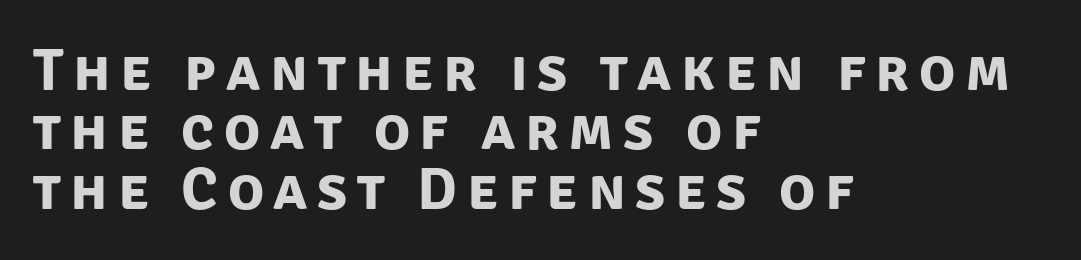
{"serif": "no", "bold": "yes", "weight": "bold", "width": "normal", "stroke_contrast": "low", "x_height": "large", "monospaced": "no", "underline": "no", "align": "left", "line_spacing": "tight", "line_spacing_ratio": 0.99, "glyph_px": 60}
